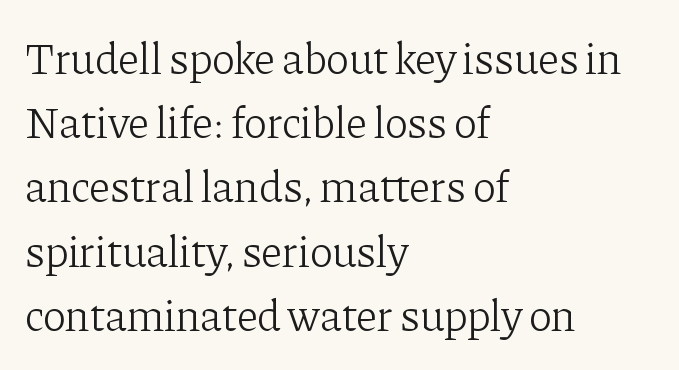
Q: Is the text bold? A: No.
Q: Is the text italic (slanted)? A: No, it is upright.
Q: Is the typeface a serif or a sans-serif typeface? A: Serif.
Q: Is the text underlined? A: No.
Q: How is the paragraph aligned? A: Left-aligned.
Q: Is the spacing between letters normal or unusually wide? A: Normal.
Q: Is the spacing between lines tight, normal or loose? A: Normal.
Q: Width (condensed, normal, or wide)? A: Normal.
Q: Stroke contrast? A: Low.
Q: x-height? A: Medium.
Q: Monospaced? A: No.
